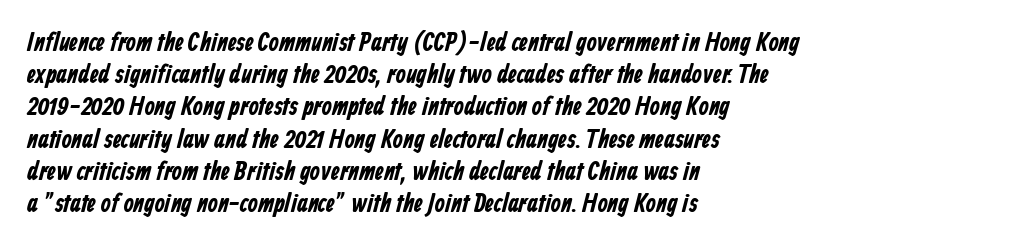
Q: Is the text bold? A: Yes.
Q: Is the text underlined? A: No.
Q: How is the paragraph aligned? A: Left-aligned.
Q: Is the spacing between letters normal or unusually wide? A: Normal.
